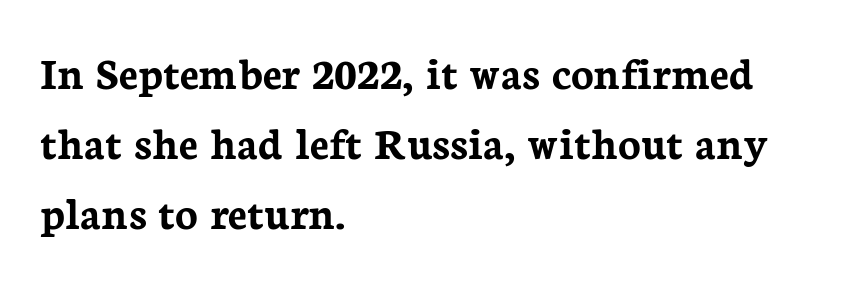
Bare-footed words on every line. Vertical spacing — default. Ordinary non-slanted type is in use. Does the type have serifs? Yes, each stem ends in a small foot.
